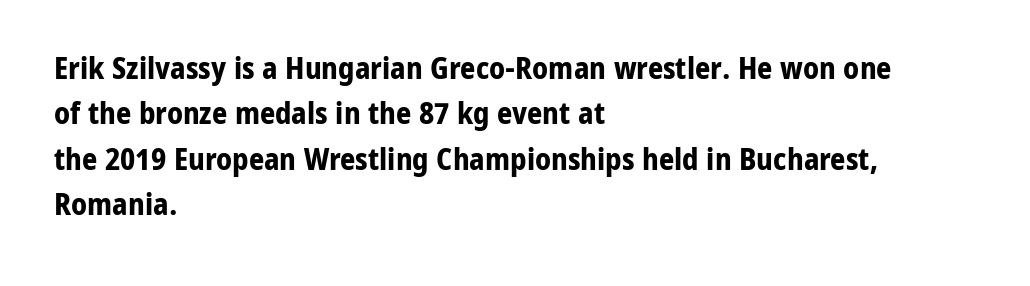
{"serif": "no", "italic": "no", "bold": "yes", "weight": "bold", "width": "normal", "stroke_contrast": "low", "x_height": "medium", "monospaced": "no", "underline": "no", "align": "left", "line_spacing": "normal", "line_spacing_ratio": 1.51, "letter_spacing": "normal", "letter_spacing_em": 0.0, "glyph_px": 30}
